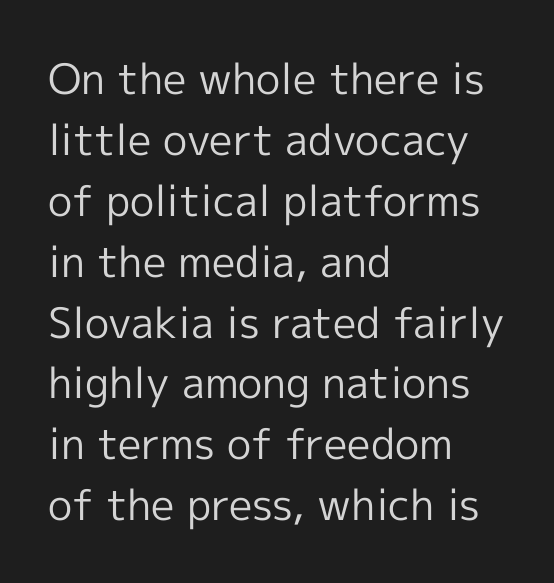
The image shows 42 px regular-weight sans-serif type, upright; set left-aligned, normal line spacing (1.45x), normal letter spacing, not underlined; a medium x-height.
